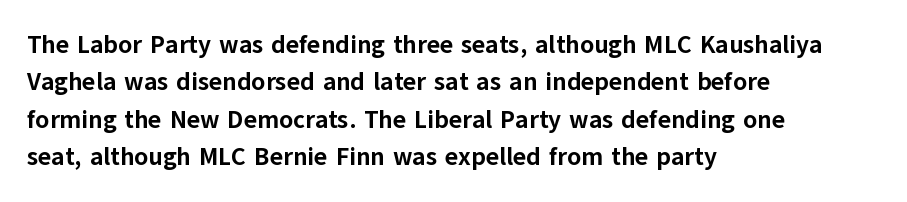
The image shows 25 px bold type, upright; set left-aligned, normal line spacing (1.5x), normal letter spacing, not underlined.
